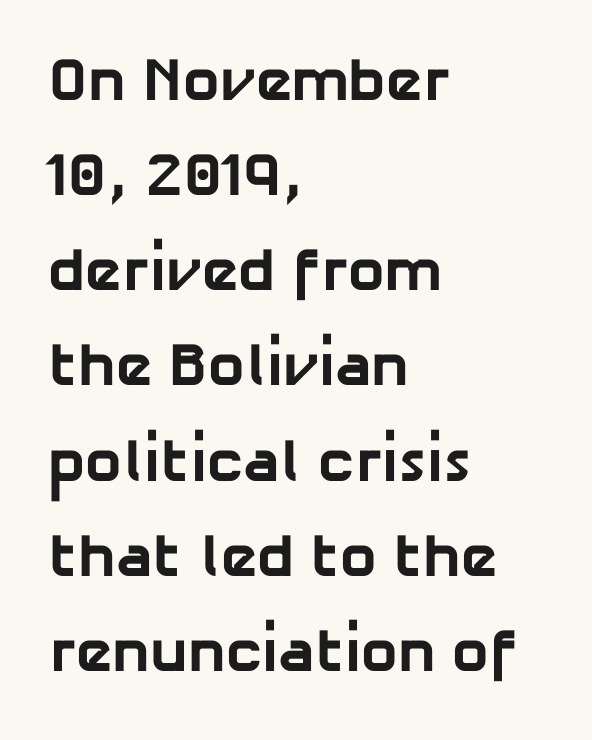
Q: Is the text bold? A: Yes.
Q: Is the typeface a serif or a sans-serif typeface? A: Sans-serif.
Q: Is the text underlined? A: No.
Q: How is the paragraph aligned? A: Left-aligned.
Q: Is the spacing between letters normal or unusually wide? A: Normal.
Q: Is the spacing between lines tight, normal or loose? A: Normal.
Q: Width (condensed, normal, or wide)? A: Normal.
Q: Stroke contrast? A: Low.
Q: x-height? A: Medium.
Q: Monospaced? A: No.
